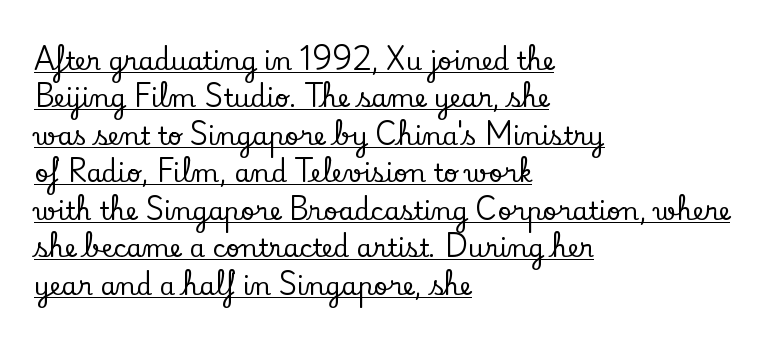
The image shows 25 px text type, upright; set left-aligned, normal line spacing (1.5x), normal letter spacing, underlined.
